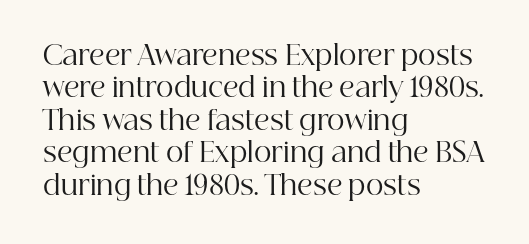
Q: Is the text bold? A: No.
Q: Is the text italic (slanted)? A: No, it is upright.
Q: Is the text underlined? A: No.
Q: How is the paragraph aligned? A: Left-aligned.
Q: Is the spacing between letters normal or unusually wide? A: Normal.
